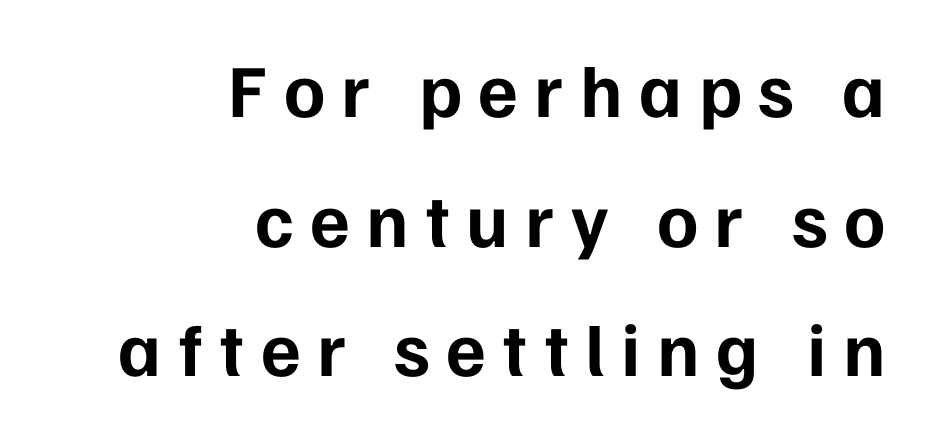
Q: Is the text bold? A: Yes.
Q: Is the text italic (slanted)? A: No, it is upright.
Q: Is the typeface a serif or a sans-serif typeface? A: Sans-serif.
Q: Is the text underlined? A: No.
Q: How is the paragraph aligned? A: Right-aligned.
Q: Is the spacing between letters normal or unusually wide? A: Unusually wide.
Q: Width (condensed, normal, or wide)? A: Normal.
Q: Stroke contrast? A: Low.
Q: x-height? A: Medium.
Q: Monospaced? A: No.
